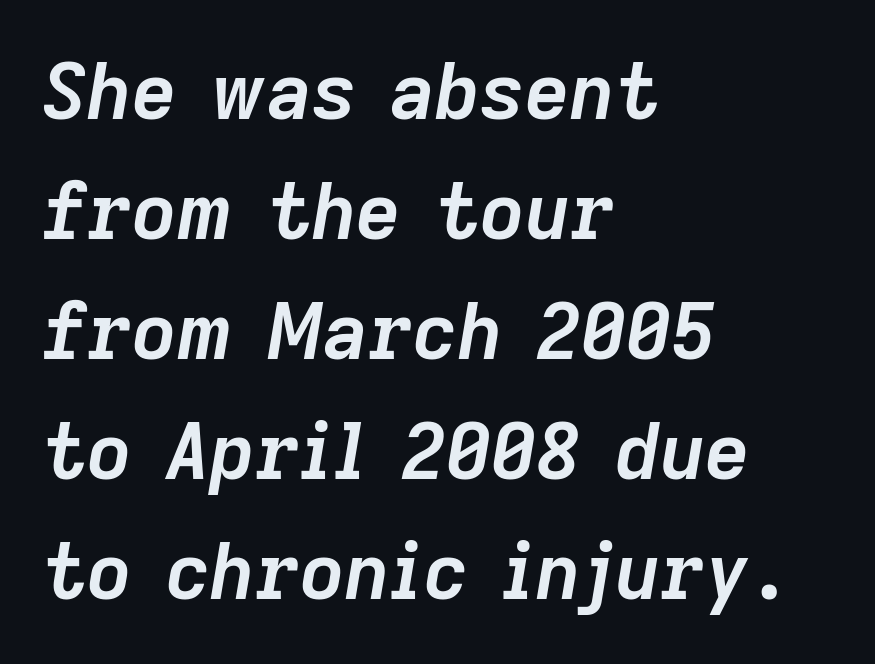
Think of a printed novel: that variable character pitch is what you see here. Here the glyphs are tracked normally, forming tight word shapes. The words here are not underlined. Strokes here are thick enough to call this a true bold. Horizontally, the lines are justified to the leading edge only.
